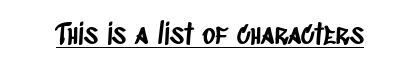
Q: Is the typeface a serif or a sans-serif typeface? A: Sans-serif.
Q: Is the text underlined? A: Yes.
Q: Is the spacing between letters normal or unusually wide? A: Normal.
Q: Width (condensed, normal, or wide)? A: Condensed.
Q: Stroke contrast? A: Low.
Q: x-height? A: Large.
Q: Monospaced? A: No.
